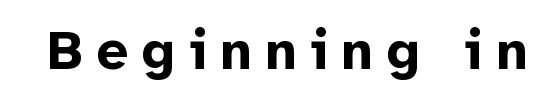
The image shows 55 px bold sans-serif type, upright; set unusually wide letter spacing (+0.25 em), not underlined; low stroke contrast and a medium x-height.
